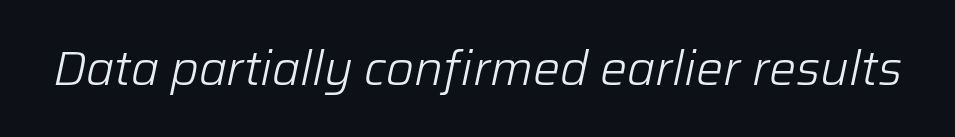
Q: Is the text bold? A: No.
Q: Is the text italic (slanted)? A: Yes, it leans right by about 12 degrees.
Q: Is the text underlined? A: No.
Q: Is the spacing between letters normal or unusually wide? A: Normal.
Q: Width (condensed, normal, or wide)? A: Normal.
Q: Stroke contrast? A: Low.
Q: x-height? A: Medium.
Q: Monospaced? A: No.
